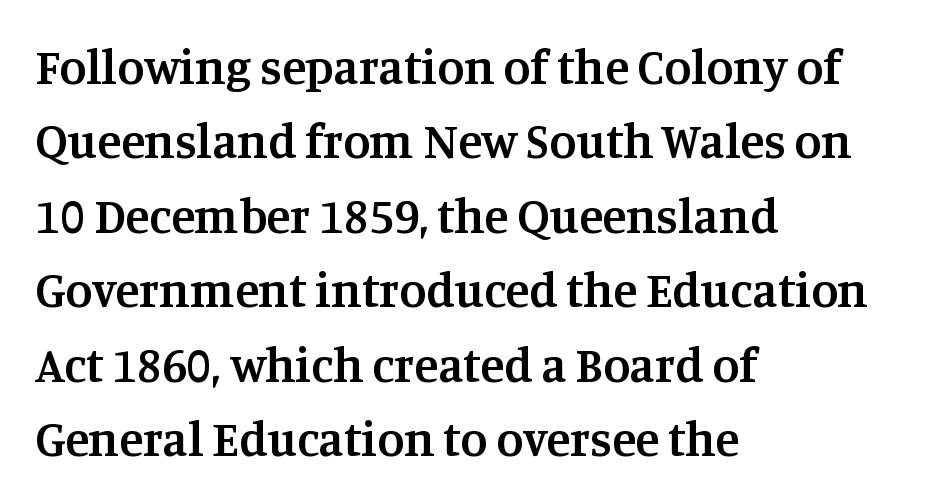
{"serif": "yes", "italic": "no", "bold": "semi", "weight": "semibold", "width": "normal", "stroke_contrast": "medium", "x_height": "large", "monospaced": "no", "underline": "no", "align": "left", "line_spacing": "normal", "line_spacing_ratio": 1.52, "letter_spacing": "normal", "letter_spacing_em": 0.0, "glyph_px": 49}
